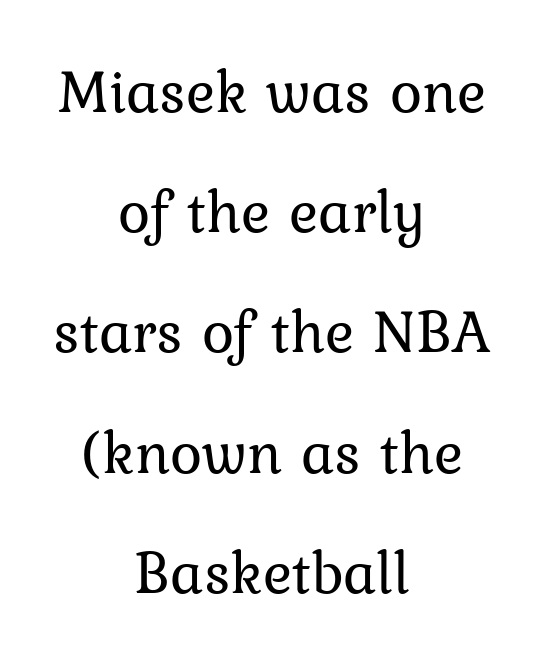
Quick note: not italic, upright. No extra ink here — the face is not bold. Note the varied advance widths — an 'i' is clearly narrower than an 'm'. Glyph-to-glyph distance matches everyday printed text.
